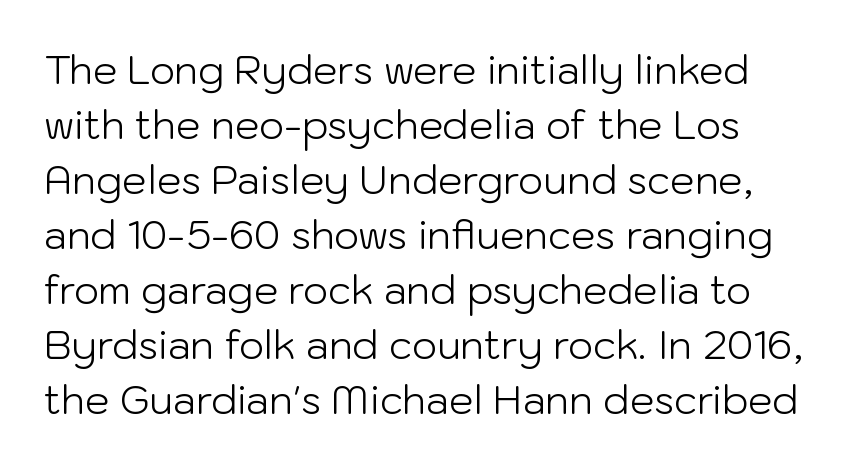
{"serif": "no", "italic": "no", "bold": "no", "weight": "light", "width": "normal", "stroke_contrast": "low", "x_height": "medium", "monospaced": "no", "underline": "no", "line_spacing": "normal", "line_spacing_ratio": 1.41, "letter_spacing": "normal", "letter_spacing_em": 0.0, "glyph_px": 39}
